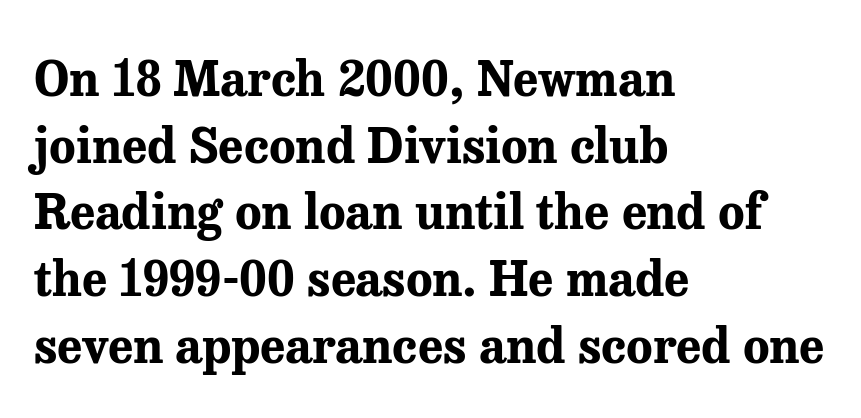
A typesetter would call this zero additional tracking. What kind of face is this? One with serifs. A typesetter would call this proportional, since set widths differ per character. Reading down the block, your eye returns to a fixed left position each line. These words are printed bold, with thick strokes throughout. Underlining? Definitely not there.
